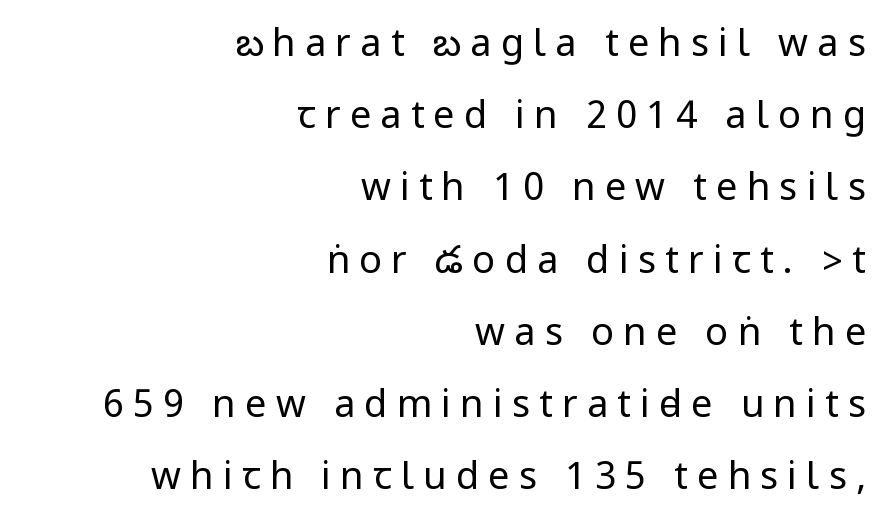
Q: Is the text bold? A: No.
Q: Is the text italic (slanted)? A: No, it is upright.
Q: Is the typeface a serif or a sans-serif typeface? A: Sans-serif.
Q: Is the text underlined? A: No.
Q: How is the paragraph aligned? A: Right-aligned.
Q: Is the spacing between letters normal or unusually wide? A: Unusually wide.
Q: Is the spacing between lines tight, normal or loose? A: Loose.
Q: Width (condensed, normal, or wide)? A: Condensed.
Q: Stroke contrast? A: Low.
